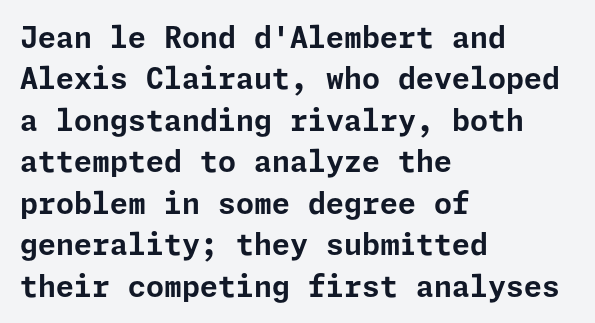
{"serif": "no", "italic": "no", "bold": "yes", "weight": "bold", "width": "normal", "stroke_contrast": "low", "x_height": "medium", "underline": "no", "align": "left", "line_spacing": "normal", "line_spacing_ratio": 1.43, "letter_spacing": "normal", "letter_spacing_em": 0.0, "glyph_px": 29}
